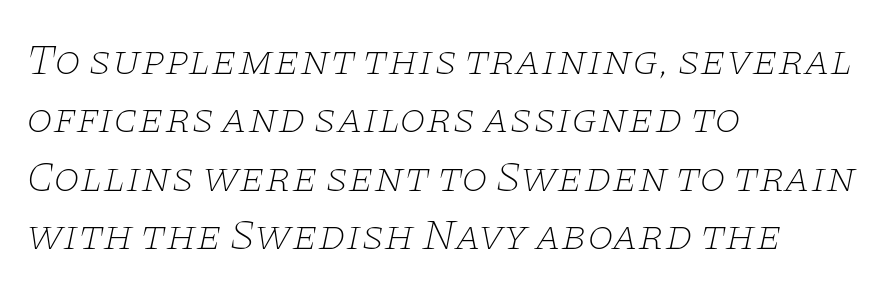
{"serif": "yes", "italic": "yes", "lean": "right", "slant_degrees": 11, "bold": "no", "weight": "thin", "width": "wide", "stroke_contrast": "low", "x_height": "large", "monospaced": "no", "underline": "no", "align": "left", "line_spacing": "normal", "line_spacing_ratio": 1.36, "letter_spacing": "normal", "letter_spacing_em": 0.0, "glyph_px": 43}
